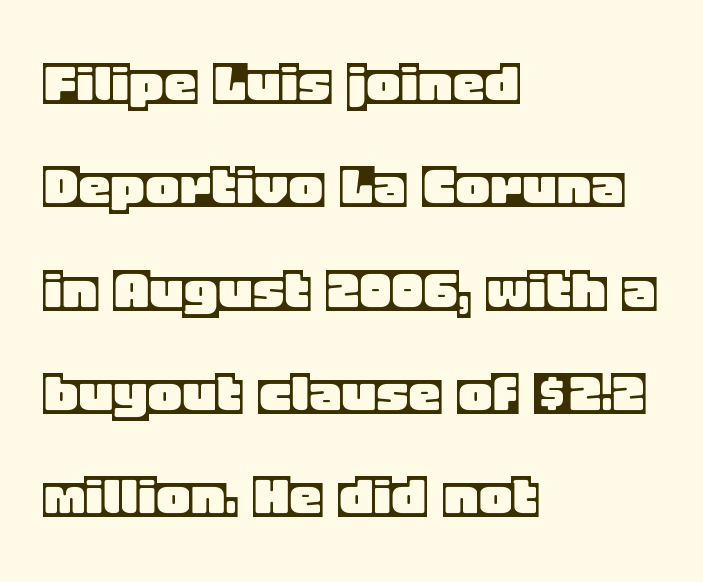
Glyph-to-glyph distance matches everyday printed text. Underline: absent. Think of a printed novel: that variable character pitch is what you see here. Does the lettering tilt? It doesn't — this is upright.
